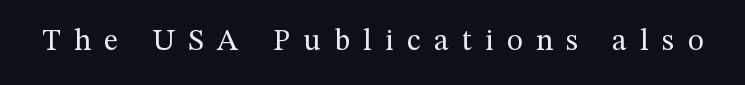
Does extra space separate the letters? Yes, quite a lot of it. The passage shown is typeset with a serif family. The area under the type is left untouched. Weight: in the light-to-regular range. Varying glyph widths throughout — classic text-font behaviour.
